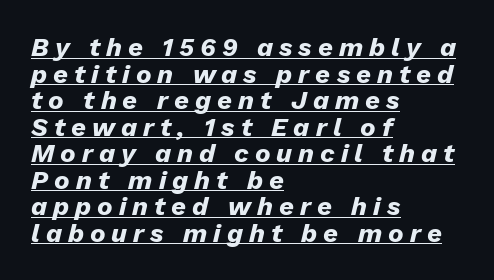
The image shows 26 px bold type, italic (leaning right); set left-aligned, tight line spacing (1.02x), unusually wide letter spacing (+0.23 em), underlined.
